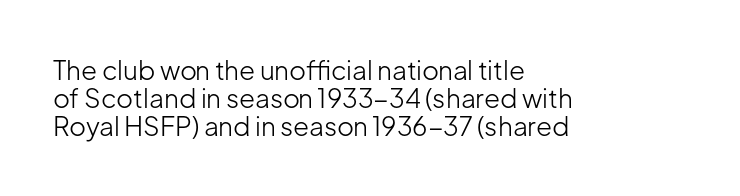
{"italic": "no", "bold": "no", "underline": "no", "align": "left", "line_spacing": "tight", "line_spacing_ratio": 1.08, "letter_spacing": "normal", "letter_spacing_em": 0.0, "glyph_px": 26}
